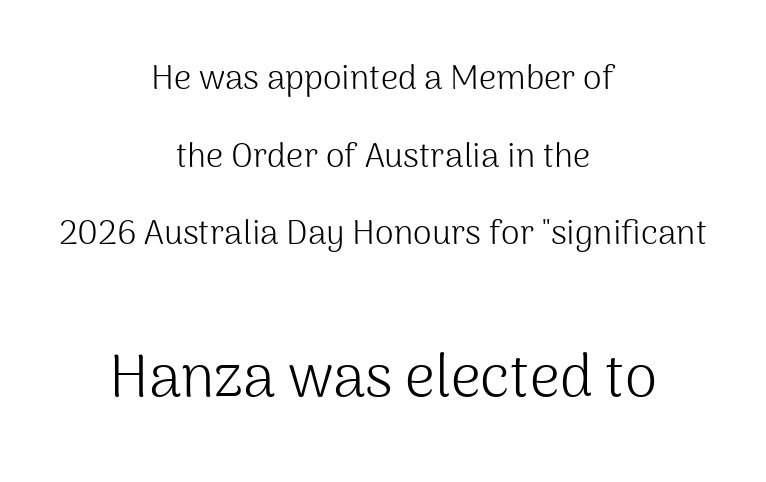
Q: Is the text bold? A: No.
Q: Is the text italic (slanted)? A: No, it is upright.
Q: Is the typeface a serif or a sans-serif typeface? A: Sans-serif.
Q: Is the text underlined? A: No.
Q: How is the paragraph aligned? A: Centered.
Q: Is the spacing between letters normal or unusually wide? A: Normal.
Q: Is the spacing between lines tight, normal or loose? A: Loose.
Q: Which block of text is set in a larger size, the first (top) or the second (bottom)? A: The second (bottom) one.
Q: Width (condensed, normal, or wide)? A: Normal.
Q: Stroke contrast? A: Medium.
Q: x-height? A: Medium.
Q: Monospaced? A: No.
